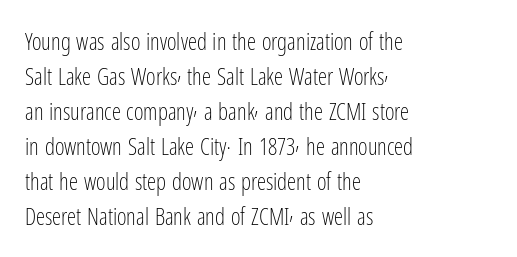
Q: Is the text bold? A: No.
Q: Is the text italic (slanted)? A: No, it is upright.
Q: Is the text underlined? A: No.
Q: How is the paragraph aligned? A: Left-aligned.
Q: Is the spacing between letters normal or unusually wide? A: Normal.
Q: Is the spacing between lines tight, normal or loose? A: Normal.
